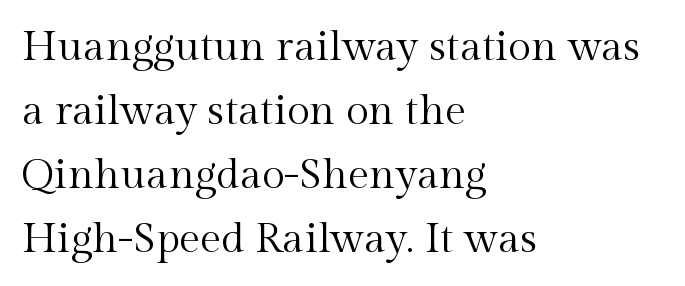
The image shows 42 px regular-weight serif type, upright; set left-aligned, normal line spacing (1.52x), normal letter spacing, not underlined; a medium x-height.
